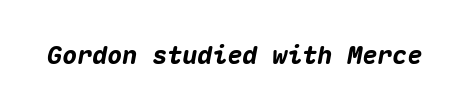
Emphasis by weight is at full strength: bold. Observe the lean: these are italic letterforms. Underlining? Definitely not there. Observe the ordinary spacing: letters are neighbours, not strangers.
